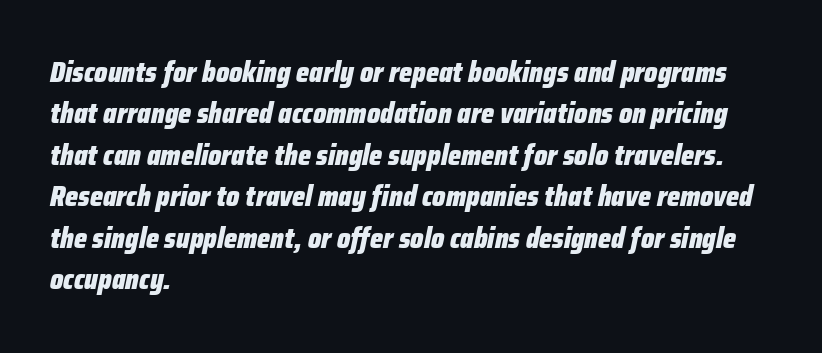
The image shows 28 px heavy, condensed type, italic (leaning right); set left-aligned, normal line spacing (1.48x), normal letter spacing, not underlined; low stroke contrast and a medium x-height.
